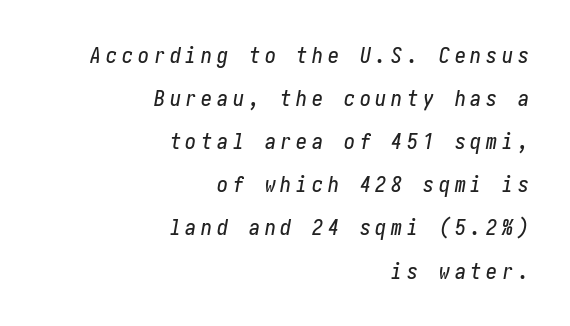
Q: Is the text italic (slanted)? A: Yes, it leans right by about 10 degrees.
Q: Is the text underlined? A: No.
Q: How is the paragraph aligned? A: Right-aligned.
Q: Is the spacing between letters normal or unusually wide? A: Unusually wide.
Q: Is the spacing between lines tight, normal or loose? A: Loose.
